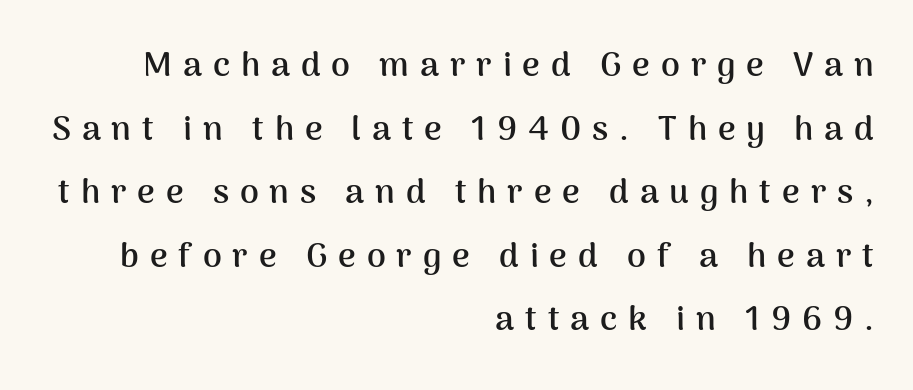
Q: Is the text bold? A: Yes.
Q: Is the text italic (slanted)? A: No, it is upright.
Q: Is the typeface a serif or a sans-serif typeface? A: Sans-serif.
Q: Is the text underlined? A: No.
Q: How is the paragraph aligned? A: Right-aligned.
Q: Is the spacing between letters normal or unusually wide? A: Unusually wide.
Q: Width (condensed, normal, or wide)? A: Normal.
Q: Stroke contrast? A: Medium.
Q: x-height? A: Medium.
Q: Monospaced? A: No.
